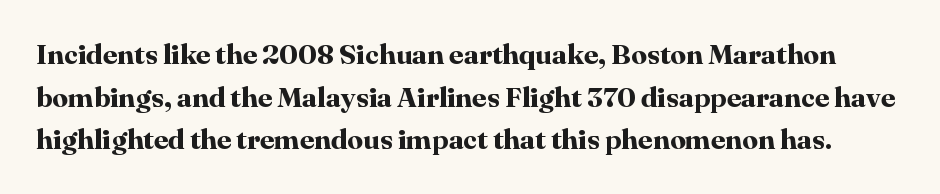
The image shows 28 px bold serif type, upright; set normal line spacing (1.52x), normal letter spacing, not underlined; high stroke contrast and a medium x-height.
